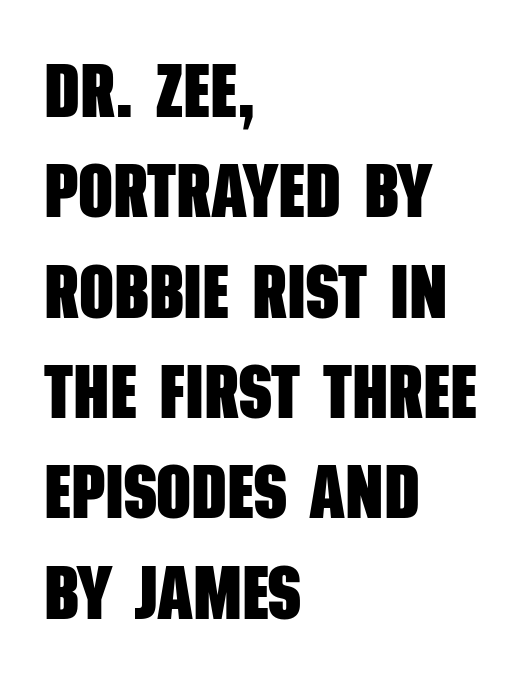
These lines are composed in type without serifs. Inter-character spacing is left at the font's built-in metrics. Think of a printed novel: that variable character pitch is what you see here. The passage is arranged the way most books set body copy — flush left. Its strokes are broad and dark, the hallmark of bold type.
